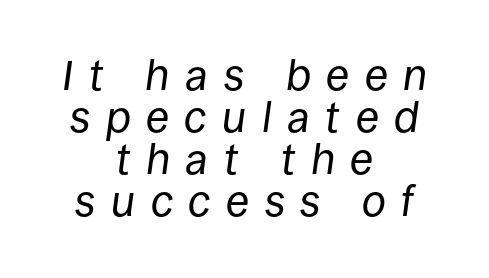
The letters are slanted; this is an italic face. The face used here is proportionally spaced, like ordinary book or web type. This is not heavy type; no bold has been used. Quick note: underline off.
